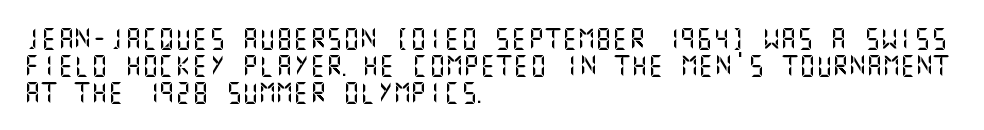
{"italic": "no", "underline": "no", "align": "left", "line_spacing": "normal", "line_spacing_ratio": 1.28, "letter_spacing": "normal", "letter_spacing_em": 0.0, "glyph_px": 21}
